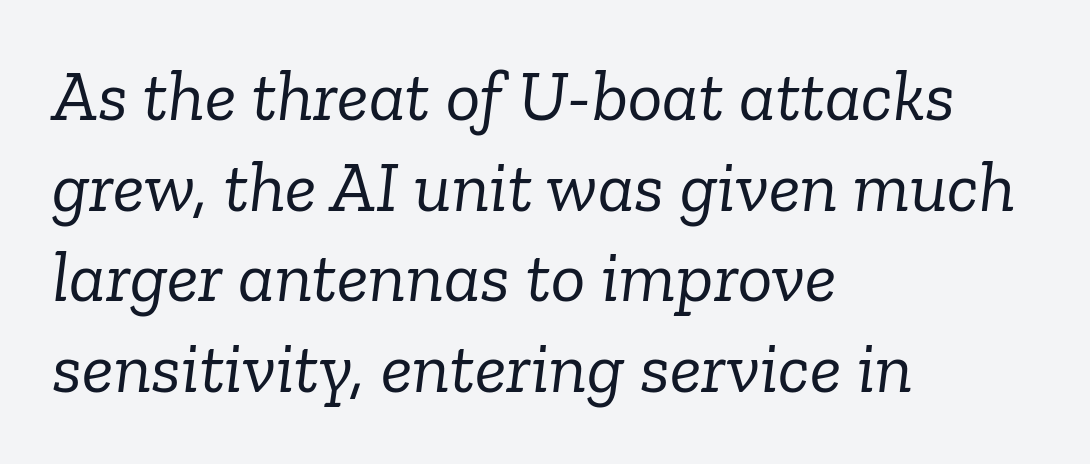
Q: Is the text bold? A: No.
Q: Is the text italic (slanted)? A: Yes, it leans right by about 6 degrees.
Q: Is the typeface a serif or a sans-serif typeface? A: Serif.
Q: Is the text underlined? A: No.
Q: How is the paragraph aligned? A: Left-aligned.
Q: Is the spacing between letters normal or unusually wide? A: Normal.
Q: Is the spacing between lines tight, normal or loose? A: Normal.
Q: Width (condensed, normal, or wide)? A: Normal.
Q: Stroke contrast? A: Low.
Q: x-height? A: Medium.
Q: Monospaced? A: No.
